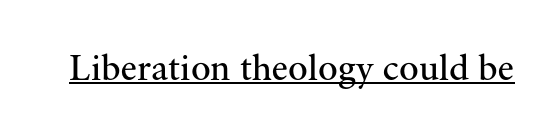
Caption: face not bold, strokes unweighted. This sample carries an underscore along the baseline area. It's the straight-up-and-down kind of type. The glyphs in this specimen are seriffed. This sample has the flowing, uneven cadence of proportional lettering. Students, note that the glyphs here touch the page at normal intervals.
